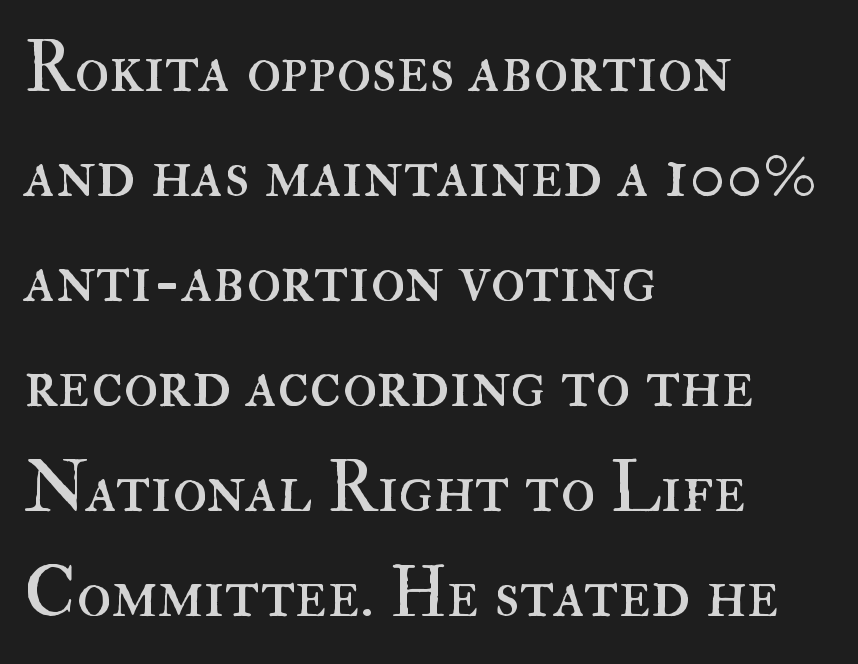
Q: Is the text bold? A: No.
Q: Is the text italic (slanted)? A: No, it is upright.
Q: Is the text underlined? A: No.
Q: How is the paragraph aligned? A: Left-aligned.
Q: Is the spacing between letters normal or unusually wide? A: Normal.
Q: Is the spacing between lines tight, normal or loose? A: Normal.
Q: Width (condensed, normal, or wide)? A: Normal.
Q: Stroke contrast? A: High.
Q: x-height? A: Small.
Q: Monospaced? A: No.
